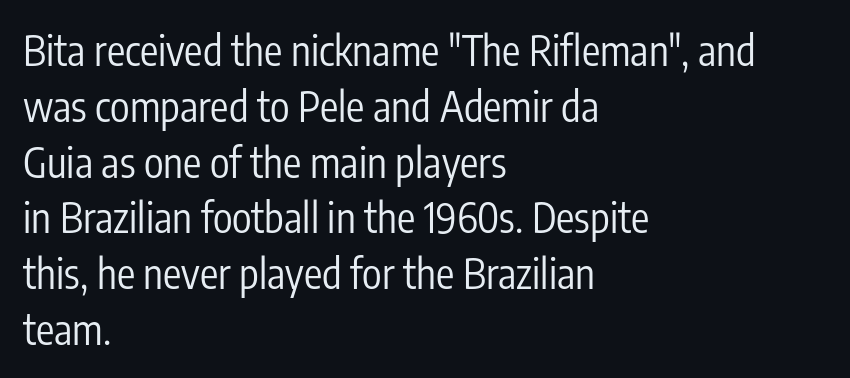
{"serif": "no", "italic": "no", "bold": "no", "weight": "regular", "width": "condensed", "stroke_contrast": "low", "x_height": "medium", "monospaced": "no", "underline": "no", "align": "left", "line_spacing": "normal", "line_spacing_ratio": 1.36, "letter_spacing": "normal", "letter_spacing_em": 0.0, "glyph_px": 41}
